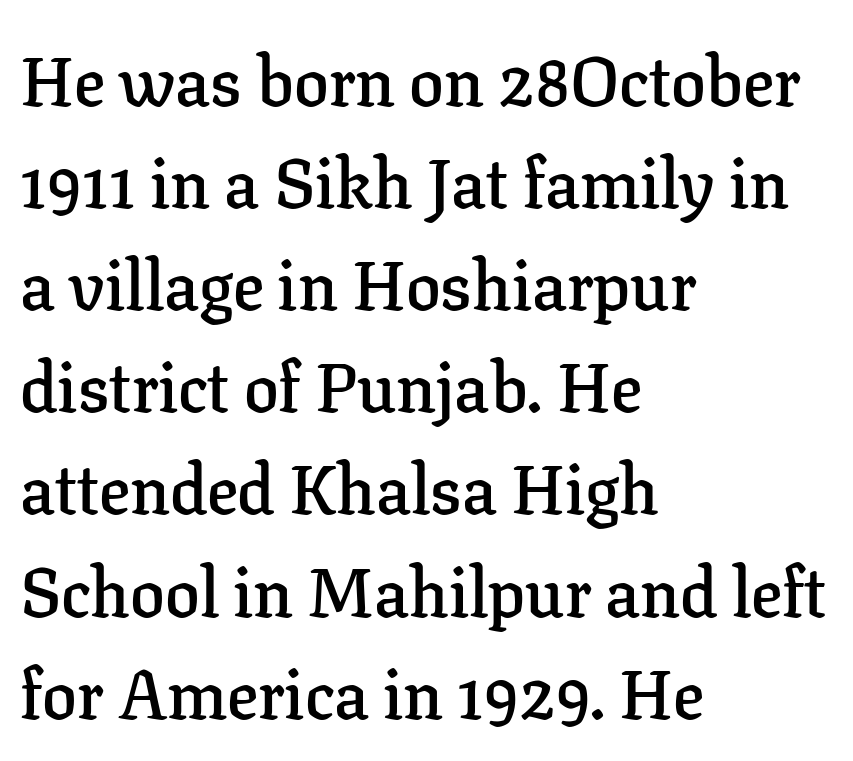
Q: Is the text bold? A: Semi-bold.
Q: Is the text italic (slanted)? A: No, it is upright.
Q: Is the typeface a serif or a sans-serif typeface? A: Serif.
Q: Is the text underlined? A: No.
Q: How is the paragraph aligned? A: Left-aligned.
Q: Is the spacing between letters normal or unusually wide? A: Normal.
Q: Is the spacing between lines tight, normal or loose? A: Normal.
Q: Width (condensed, normal, or wide)? A: Normal.
Q: Stroke contrast? A: Low.
Q: x-height? A: Medium.
Q: Monospaced? A: No.
